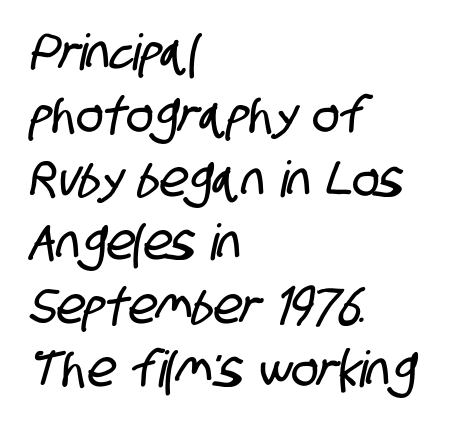
Regarding serifs, this sample does without them. How would I describe the line gaps? Plain and ordinary. Is this a fixed-width face? No — the glyphs have proportional, varying widths. The tracking reads as untouched default to a designer's eye.
